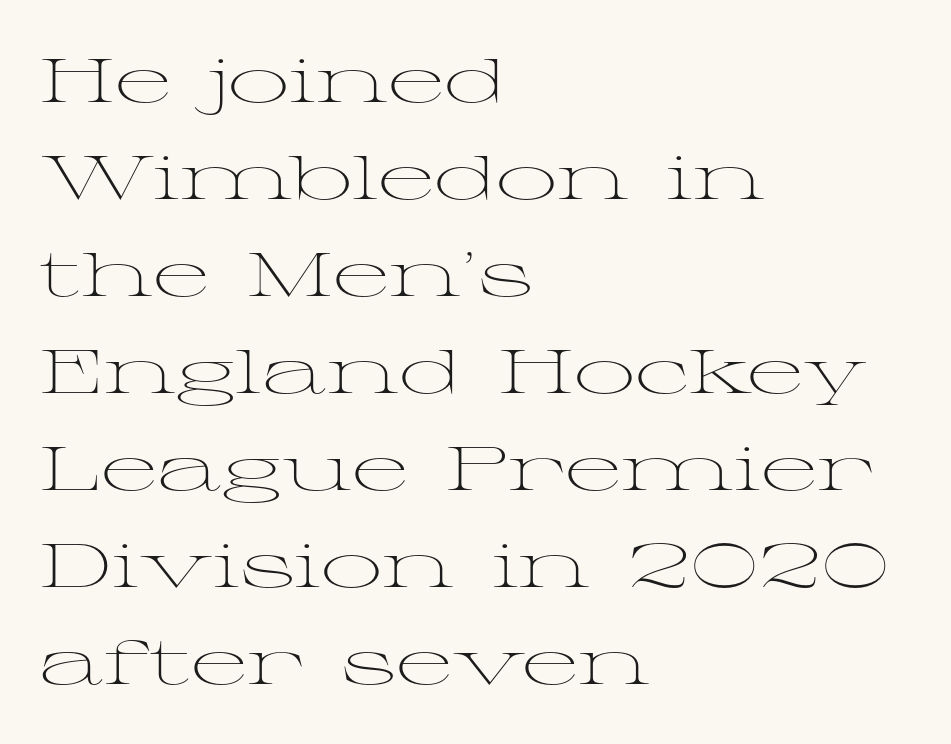
{"serif": "yes", "italic": "no", "bold": "no", "weight": "light", "width": "wide", "stroke_contrast": "medium", "x_height": "medium", "monospaced": "no", "underline": "no", "align": "left", "line_spacing": "normal", "line_spacing_ratio": 1.59, "letter_spacing": "normal", "letter_spacing_em": 0.0, "glyph_px": 61}
